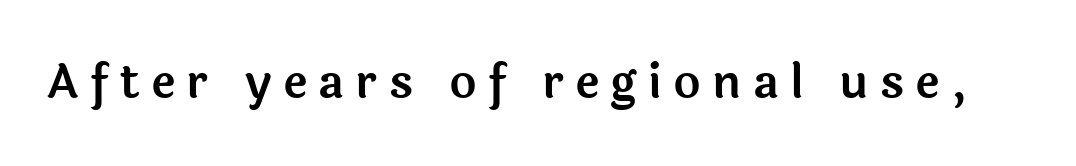
Q: Is the text italic (slanted)? A: No, it is upright.
Q: Is the typeface a serif or a sans-serif typeface? A: Sans-serif.
Q: Is the text underlined? A: No.
Q: Is the spacing between letters normal or unusually wide? A: Unusually wide.
Q: Width (condensed, normal, or wide)? A: Normal.
Q: x-height? A: Medium.
Q: Monospaced? A: No.
